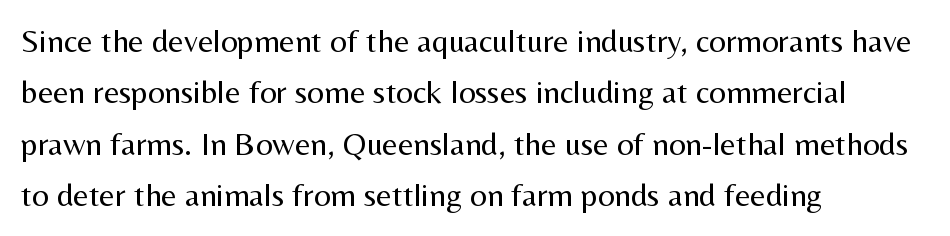
Nothing unusual about the tracking: characters are spaced as the font intends. Which margin do the lines hug? The left one — the right edge is uneven. Character widths vary here, with narrow letters taking less room than wide ones. The characters are drawn with everyday or finer stroke widths. Descenders are the only things crossing below the line. This is sans-serif lettering, the kind often seen on screens and signage.
